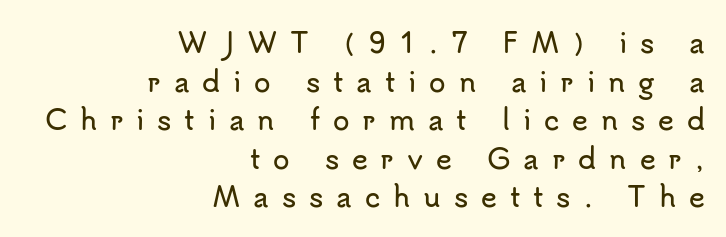
The passage shown stacks its lines at a standard gap. Anything drawn beneath the words? Only blank space. Vertical strokes here are truly vertical. This sample uses expanded letter spacing, leaving extra air between glyphs. Casual observation: everything's shoved over to the right.
